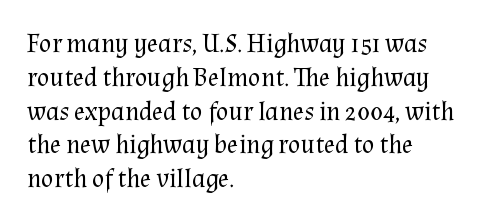
Descenders are the only things crossing below the line. Vertical strokes here are truly vertical. Compared with typical paragraphs, the rows here are spaced about the same. The setting favours the left margin, as ordinary paragraphs usually do.
